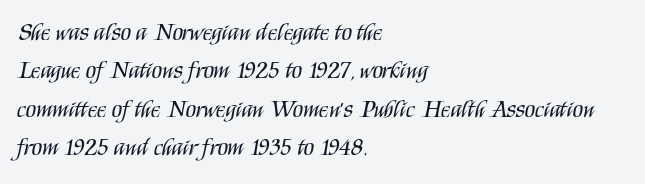
Q: Is the text bold? A: No.
Q: Is the text italic (slanted)? A: Yes.
Q: Is the text underlined? A: No.
Q: How is the paragraph aligned? A: Left-aligned.
Q: Is the spacing between letters normal or unusually wide? A: Normal.
Q: Is the spacing between lines tight, normal or loose? A: Normal.
